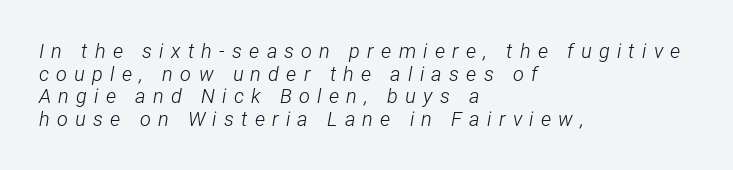
The image shows 20 px text type, italic (leaning right); set left-aligned, tight line spacing (1.13x), unusually wide letter spacing (+0.36 em), not underlined.
